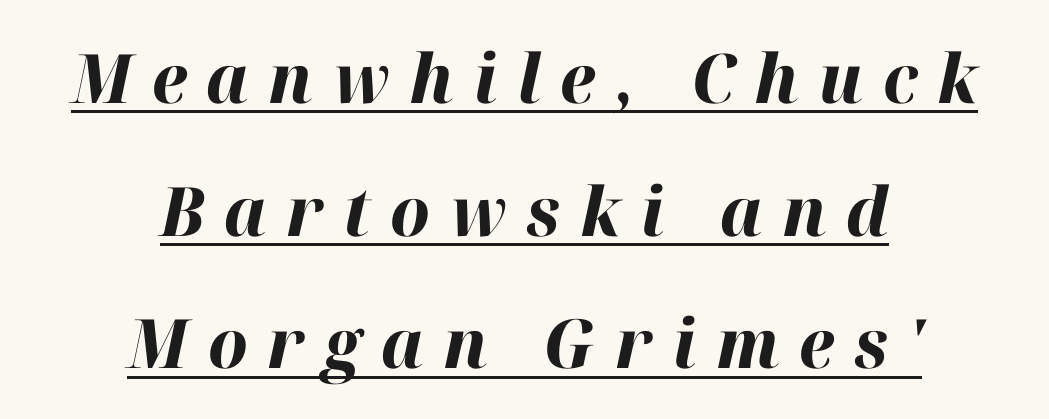
The image shows 68 px bold type, italic (leaning right); set centered, loose line spacing (1.95x), unusually wide letter spacing (+0.29 em), underlined; high stroke contrast and a medium x-height.
